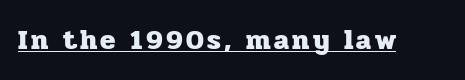
Summary of weight: heavy, a full bold. The glyphs are accompanied by a horizontal stroke just below them. Character widths vary here, with narrow letters taking less room than wide ones. The face used here is seriffed, in the tradition of book romans. Ascenders rise straight up at ninety degrees.
